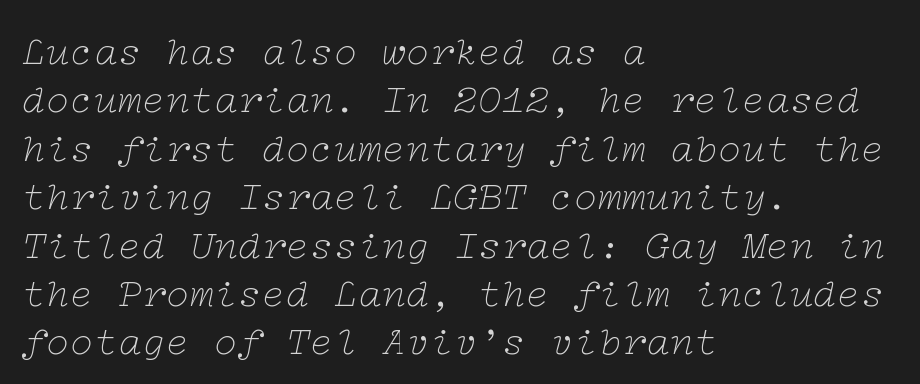
Q: Is the text bold? A: No.
Q: Is the text italic (slanted)? A: Yes, it leans right by about 12 degrees.
Q: Is the typeface a serif or a sans-serif typeface? A: Serif.
Q: Is the text underlined? A: No.
Q: How is the paragraph aligned? A: Left-aligned.
Q: Is the spacing between letters normal or unusually wide? A: Normal.
Q: Width (condensed, normal, or wide)? A: Wide.
Q: Stroke contrast? A: Low.
Q: x-height? A: Medium.
